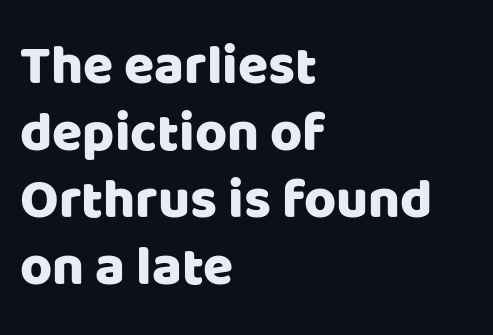
Q: Is the text italic (slanted)? A: No, it is upright.
Q: Is the typeface a serif or a sans-serif typeface? A: Sans-serif.
Q: Is the text underlined? A: No.
Q: How is the paragraph aligned? A: Left-aligned.
Q: Is the spacing between letters normal or unusually wide? A: Normal.
Q: Width (condensed, normal, or wide)? A: Normal.
Q: Stroke contrast? A: Low.
Q: x-height? A: Large.
Q: Monospaced? A: No.
